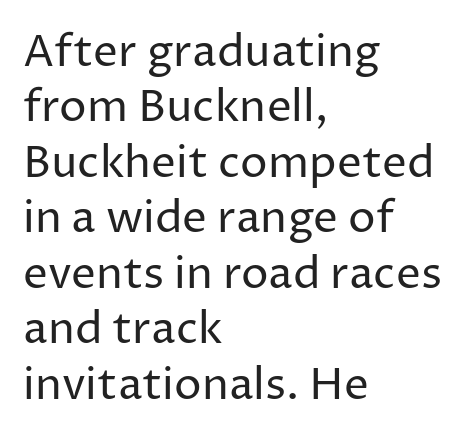
Q: Is the text bold? A: No.
Q: Is the text italic (slanted)? A: No, it is upright.
Q: Is the typeface a serif or a sans-serif typeface? A: Sans-serif.
Q: Is the text underlined? A: No.
Q: How is the paragraph aligned? A: Left-aligned.
Q: Is the spacing between letters normal or unusually wide? A: Normal.
Q: Is the spacing between lines tight, normal or loose? A: Normal.
Q: Width (condensed, normal, or wide)? A: Normal.
Q: Stroke contrast? A: Low.
Q: x-height? A: Medium.
Q: Monospaced? A: No.
